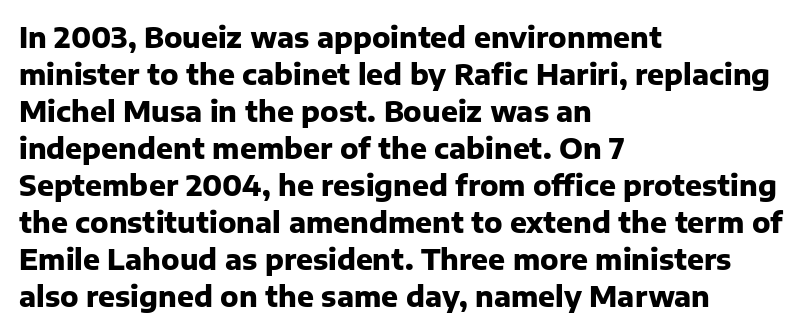
Q: Is the text bold? A: Yes.
Q: Is the text italic (slanted)? A: No, it is upright.
Q: Is the typeface a serif or a sans-serif typeface? A: Sans-serif.
Q: Is the text underlined? A: No.
Q: How is the paragraph aligned? A: Left-aligned.
Q: Is the spacing between letters normal or unusually wide? A: Normal.
Q: Is the spacing between lines tight, normal or loose? A: Normal.
Q: Width (condensed, normal, or wide)? A: Normal.
Q: Stroke contrast? A: Low.
Q: x-height? A: Medium.
Q: Monospaced? A: No.
